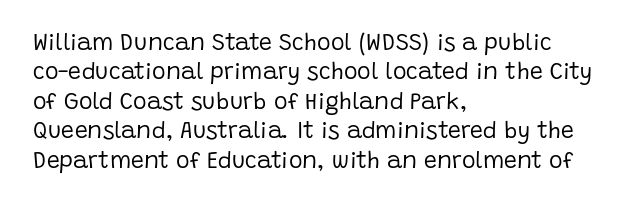
The image shows 23 px text type, upright; set left-aligned, normal line spacing (1.28x), normal letter spacing, not underlined.
